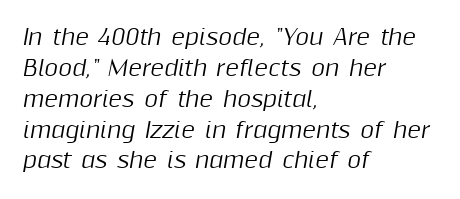
The font's italic variant was chosen for this text. Does extra space separate the letters? No, they use regular spacing. Beneath every word, the page is bare. The rag falls on the right side of this text block. The space between consecutive lines is moderate.
